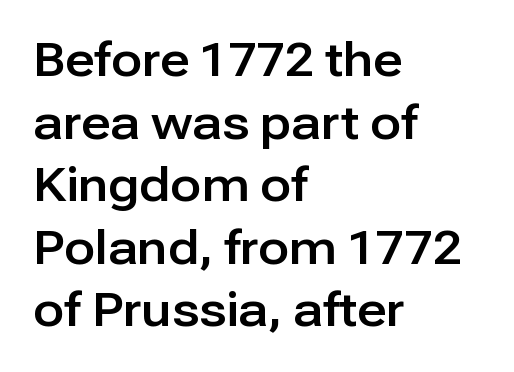
The image shows 46 px sans-serif type, upright; set left-aligned, normal line spacing (1.36x), normal letter spacing, not underlined; low stroke contrast and a medium x-height.
